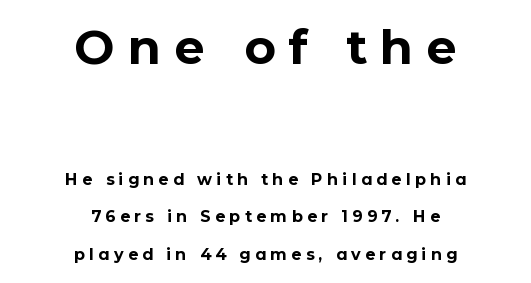
The image shows 48 px bold sans-serif type, upright; set centered, loose line spacing (2.36x), unusually wide letter spacing (+0.27 em), not underlined; the first (top) block is 3.0x larger; low stroke contrast and a medium x-height.
